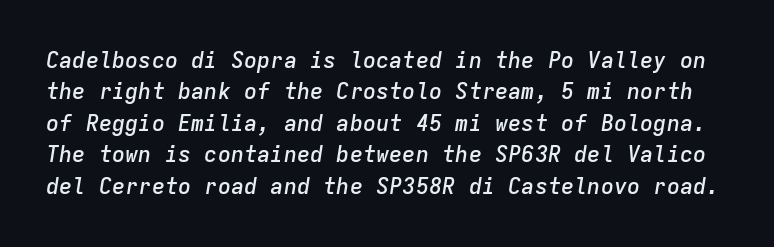
The image shows 22 px text type, italic (leaning right); set normal line spacing (1.43x), normal letter spacing, not underlined.
